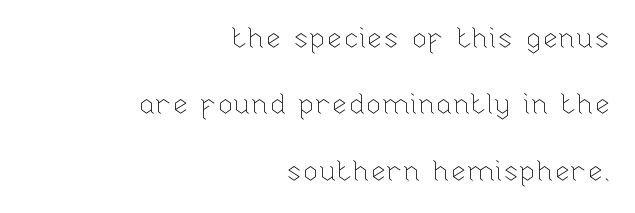
{"italic": "no", "bold": "no", "weight": "thin", "width": "normal", "stroke_contrast": "low", "x_height": "medium", "monospaced": "no", "underline": "no", "align": "right", "line_spacing": "loose", "line_spacing_ratio": 2.29, "letter_spacing": "normal", "letter_spacing_em": 0.0, "glyph_px": 29}
